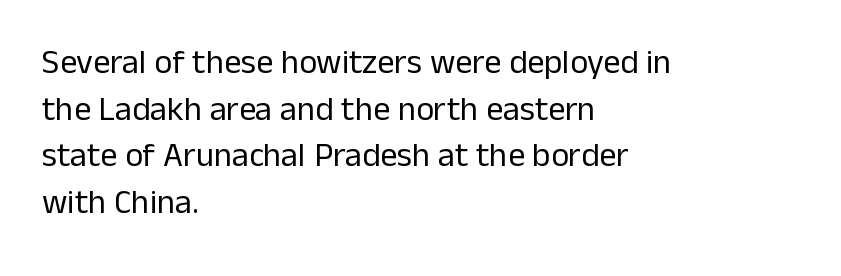
Every character sits straight up, as roman type does. Leading matches the norm, producing a regular column. Observe the absence of serifs on each vertical stroke in this sample. The letterforms sit at book weight or below.
